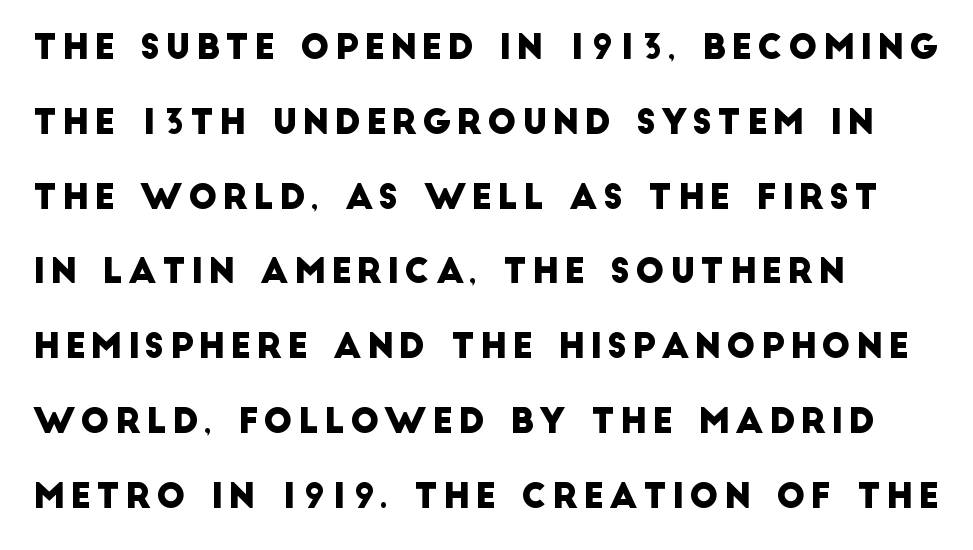
The rendering anchors every line to the left-hand side. The zone under the glyphs is completely vacant. The rendering uses a large line-height, opening up the rows. You could not count columns in this text — the font is proportionally spaced. No feet cap the strokes, marking this as sans-serif type.
